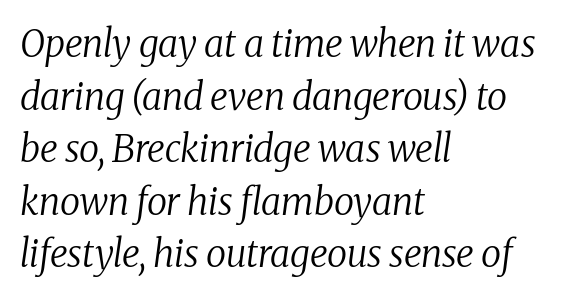
Q: Is the text bold? A: No.
Q: Is the text italic (slanted)? A: Yes, it leans right by about 8 degrees.
Q: Is the typeface a serif or a sans-serif typeface? A: Serif.
Q: Is the text underlined? A: No.
Q: How is the paragraph aligned? A: Left-aligned.
Q: Is the spacing between letters normal or unusually wide? A: Normal.
Q: Is the spacing between lines tight, normal or loose? A: Normal.
Q: Width (condensed, normal, or wide)? A: Normal.
Q: Stroke contrast? A: Medium.
Q: x-height? A: Medium.
Q: Monospaced? A: No.
